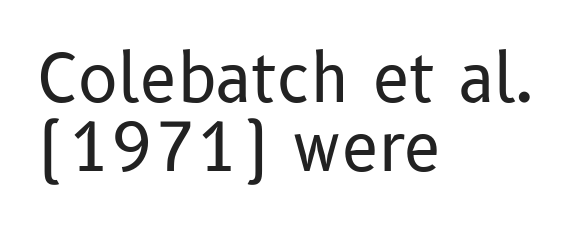
{"serif": "no", "italic": "no", "bold": "no", "weight": "regular", "width": "normal", "stroke_contrast": "low", "x_height": "medium", "monospaced": "no", "underline": "no", "align": "left", "line_spacing": "tight", "line_spacing_ratio": 1.04, "letter_spacing": "normal", "letter_spacing_em": 0.0, "glyph_px": 66}
